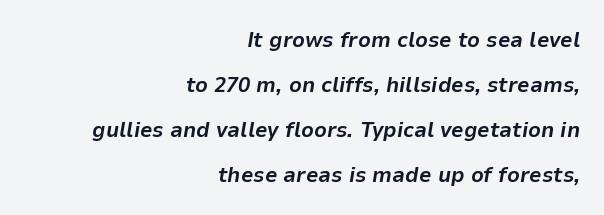
Q: Is the text bold? A: Yes.
Q: Is the text italic (slanted)? A: Yes, it leans right by about 9 degrees.
Q: Is the text underlined? A: No.
Q: How is the paragraph aligned? A: Right-aligned.
Q: Is the spacing between letters normal or unusually wide? A: Normal.
Q: Is the spacing between lines tight, normal or loose? A: Loose.
